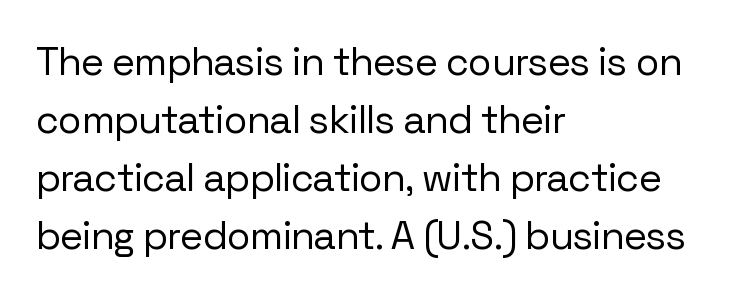
{"serif": "no", "italic": "no", "bold": "no", "weight": "regular", "width": "normal", "stroke_contrast": "low", "x_height": "medium", "monospaced": "no", "underline": "no", "align": "left", "line_spacing": "normal", "line_spacing_ratio": 1.49, "letter_spacing": "normal", "letter_spacing_em": 0.0, "glyph_px": 39}
